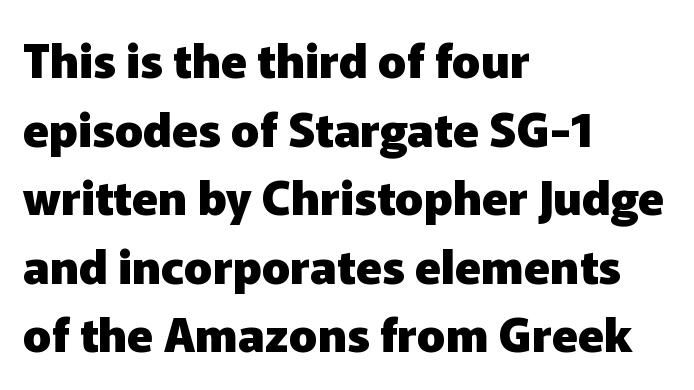
Q: Is the text bold? A: Yes.
Q: Is the text italic (slanted)? A: No, it is upright.
Q: Is the typeface a serif or a sans-serif typeface? A: Sans-serif.
Q: Is the text underlined? A: No.
Q: How is the paragraph aligned? A: Left-aligned.
Q: Is the spacing between letters normal or unusually wide? A: Normal.
Q: Is the spacing between lines tight, normal or loose? A: Normal.
Q: Width (condensed, normal, or wide)? A: Normal.
Q: Stroke contrast? A: Low.
Q: x-height? A: Medium.
Q: Monospaced? A: No.
